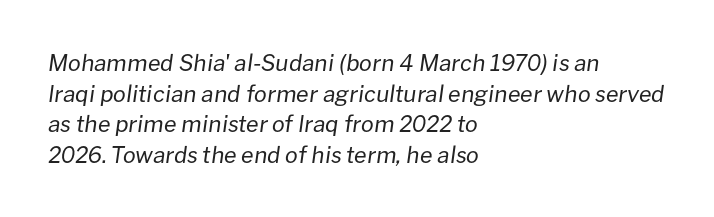
Q: Is the text bold? A: No.
Q: Is the text italic (slanted)? A: Yes, it leans right by about 8 degrees.
Q: Is the text underlined? A: No.
Q: How is the paragraph aligned? A: Left-aligned.
Q: Is the spacing between letters normal or unusually wide? A: Normal.
Q: Is the spacing between lines tight, normal or loose? A: Normal.
